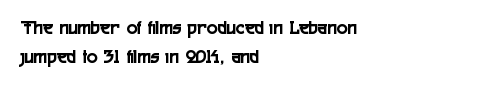
Rows of type keep a routine distance in the vertical direction. Is the block centered? No — it sits flush against the left margin. No italicization has been applied; the sample stays upright. Letters rest on an invisible, unmarked baseline.
